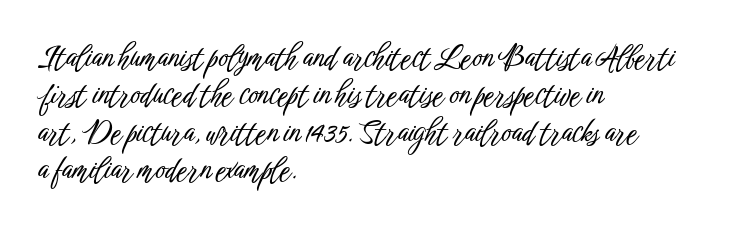
The baseline area is clear. What's the leading like? Ordinary, nothing unusual. You could not count columns in this text — the font is proportionally spaced. The tracking reads as untouched default to a designer's eye.
